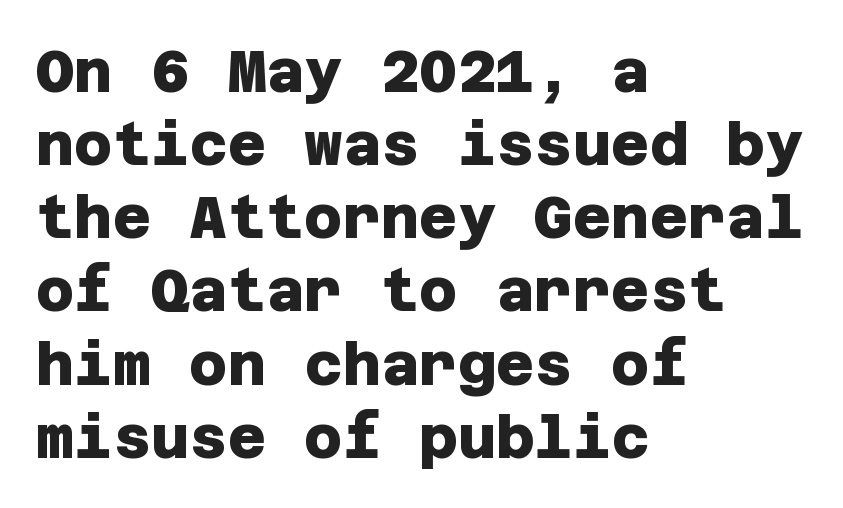
The image shows 59 px heavy sans-serif type; set left-aligned, line spacing 1.24x, normal letter spacing, not underlined; low stroke contrast and a large x-height.
